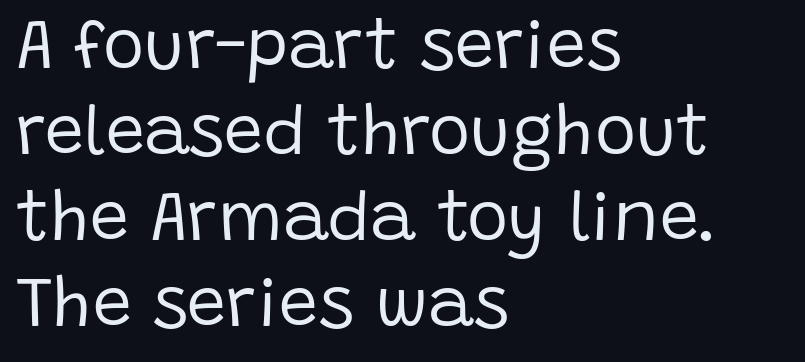
The image shows 70 px regular-weight sans-serif type, upright; set left-aligned, line spacing 1.23x, normal letter spacing, not underlined; low stroke contrast and a large x-height.
